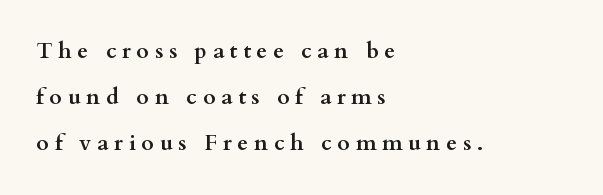
Q: Is the text bold? A: Yes.
Q: Is the text italic (slanted)? A: No, it is upright.
Q: Is the text underlined? A: No.
Q: How is the paragraph aligned? A: Left-aligned.
Q: Is the spacing between letters normal or unusually wide? A: Unusually wide.
Q: Is the spacing between lines tight, normal or loose? A: Loose.
